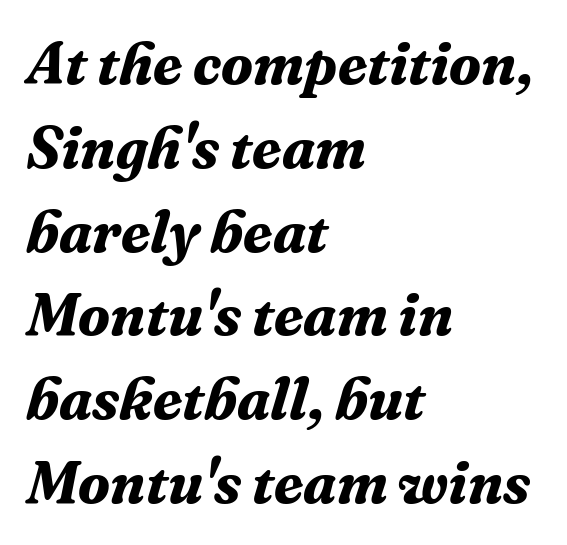
Looks like regular typesetting: each glyph gets only the width it needs. Style check: oblique. The paragraph has a hard left edge and a soft right edge. This sample keeps an unexceptional amount of space between lines. Note: serifs present on the glyphs.
